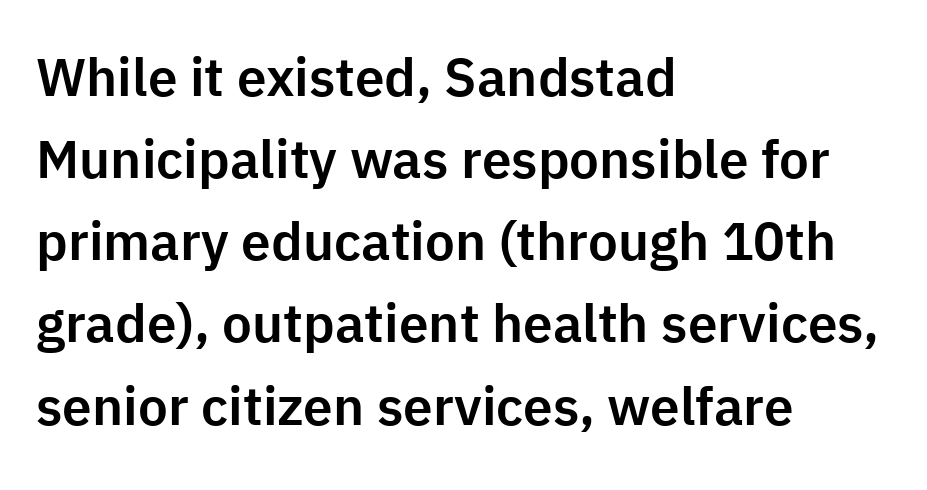
{"serif": "no", "italic": "no", "width": "normal", "stroke_contrast": "low", "x_height": "medium", "monospaced": "no", "underline": "no", "align": "left", "line_spacing": "normal", "line_spacing_ratio": 1.55, "letter_spacing": "normal", "letter_spacing_em": 0.0, "glyph_px": 53}
